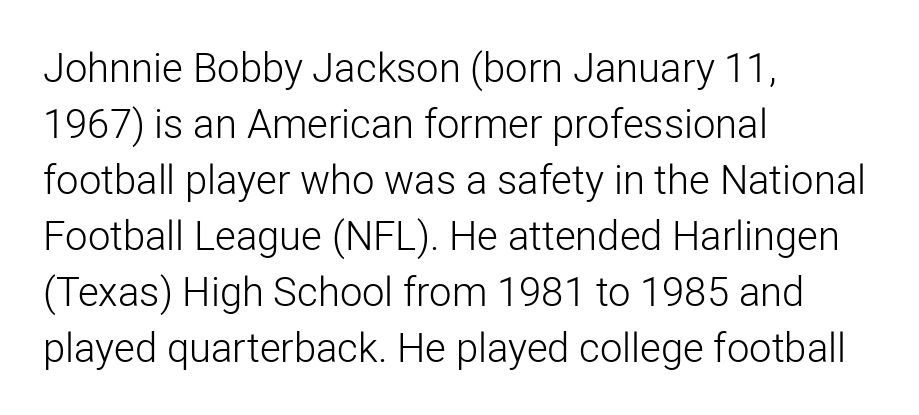
Q: Is the text bold? A: No.
Q: Is the text italic (slanted)? A: No, it is upright.
Q: Is the typeface a serif or a sans-serif typeface? A: Sans-serif.
Q: Is the text underlined? A: No.
Q: How is the paragraph aligned? A: Left-aligned.
Q: Is the spacing between letters normal or unusually wide? A: Normal.
Q: Is the spacing between lines tight, normal or loose? A: Normal.
Q: Width (condensed, normal, or wide)? A: Normal.
Q: Stroke contrast? A: Low.
Q: x-height? A: Medium.
Q: Monospaced? A: No.
